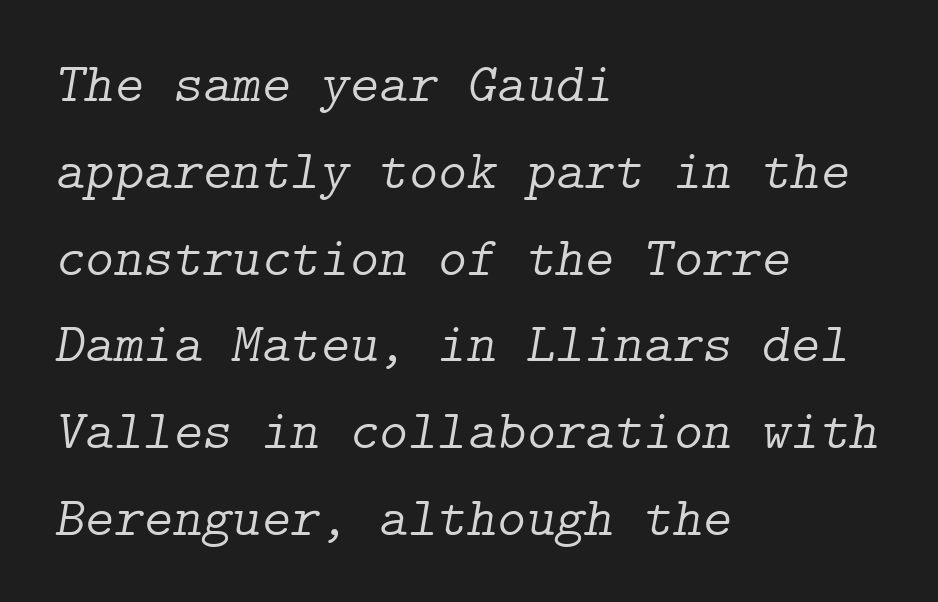
The image shows 56 px light serif type, italic (leaning right); set left-aligned, normal line spacing (1.55x), normal letter spacing, not underlined; low stroke contrast and a medium x-height.
